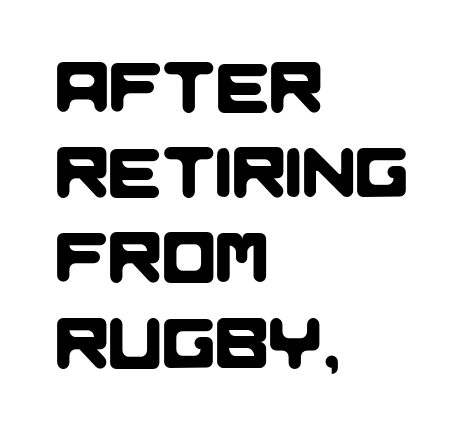
{"serif": "no", "width": "normal", "stroke_contrast": "low", "x_height": "large", "monospaced": "no", "underline": "no", "align": "left", "line_spacing_ratio": 1.2, "letter_spacing": "normal", "letter_spacing_em": 0.0, "glyph_px": 71}
